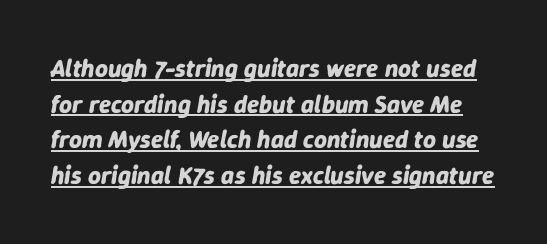
Q: Is the text bold? A: Yes.
Q: Is the text italic (slanted)? A: Yes, it leans right by about 9 degrees.
Q: Is the text underlined? A: Yes.
Q: Is the spacing between letters normal or unusually wide? A: Normal.
Q: Is the spacing between lines tight, normal or loose? A: Normal.
